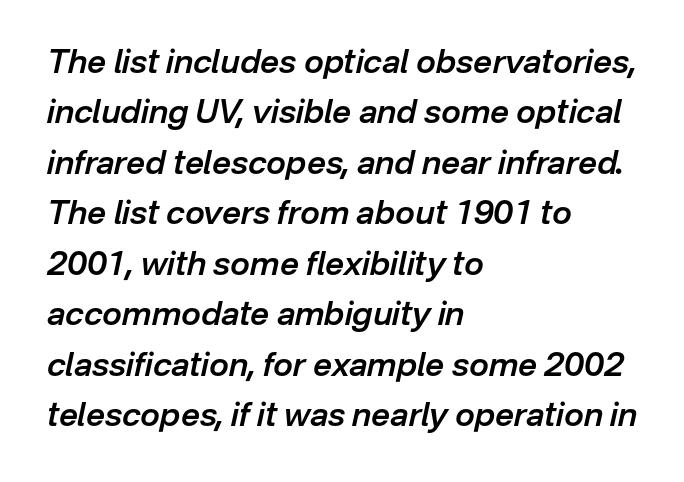
{"italic": "yes", "lean": "right", "slant_degrees": 12, "bold": "semi", "weight": "semibold", "width": "normal", "stroke_contrast": "low", "x_height": "medium", "monospaced": "no", "underline": "no", "align": "left", "line_spacing": "normal", "line_spacing_ratio": 1.53, "letter_spacing": "normal", "letter_spacing_em": 0.0, "glyph_px": 33}
